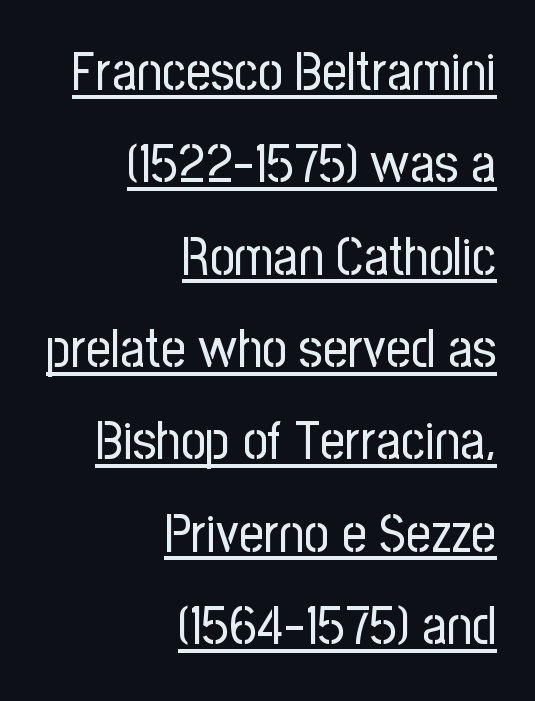
Q: Is the text bold? A: No.
Q: Is the text italic (slanted)? A: No, it is upright.
Q: Is the typeface a serif or a sans-serif typeface? A: Sans-serif.
Q: Is the text underlined? A: Yes.
Q: How is the paragraph aligned? A: Right-aligned.
Q: Is the spacing between letters normal or unusually wide? A: Normal.
Q: Width (condensed, normal, or wide)? A: Condensed.
Q: Stroke contrast? A: Low.
Q: x-height? A: Medium.
Q: Monospaced? A: No.
